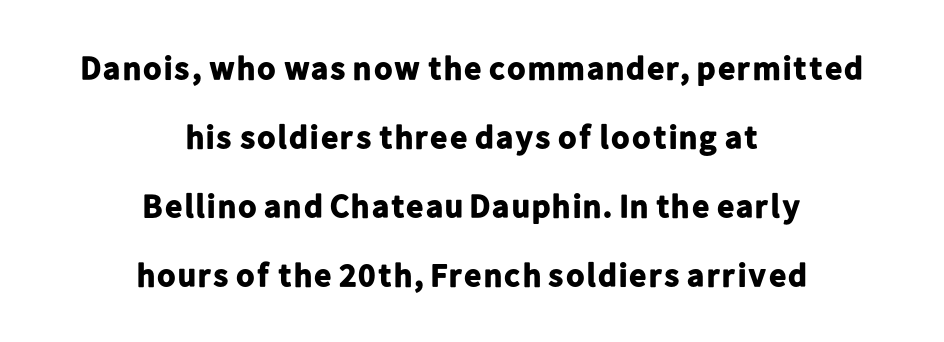
{"serif": "no", "italic": "no", "bold": "yes", "weight": "bold", "width": "normal", "stroke_contrast": "low", "x_height": "medium", "monospaced": "no", "underline": "no", "align": "center", "line_spacing": "loose", "line_spacing_ratio": 2.09, "letter_spacing": "normal", "letter_spacing_em": 0.0, "glyph_px": 33}
